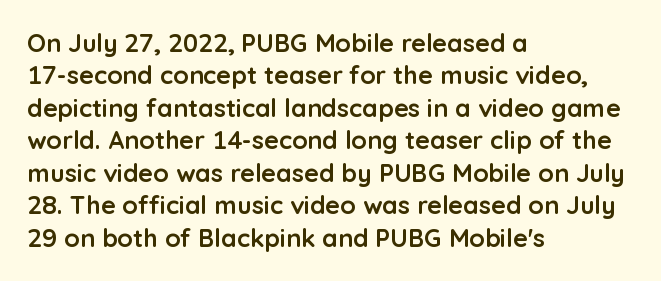
{"italic": "no", "bold": "yes", "underline": "no", "align": "left", "line_spacing": "normal", "line_spacing_ratio": 1.3, "letter_spacing": "normal", "letter_spacing_em": 0.0, "glyph_px": 25}
